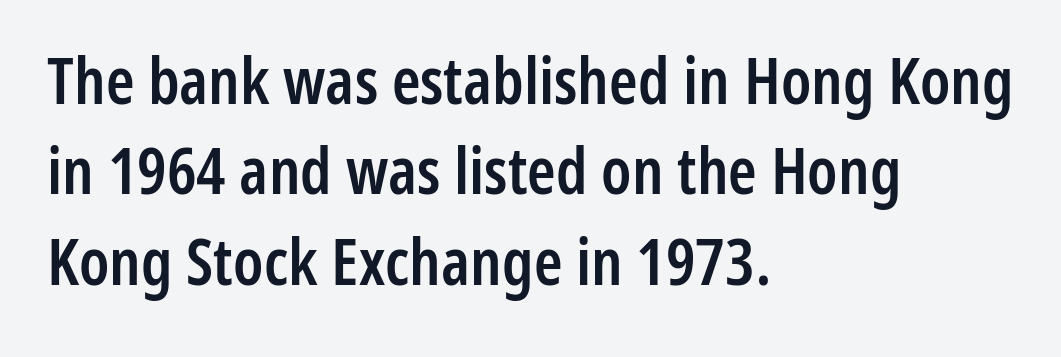
{"serif": "no", "italic": "no", "bold": "semi", "weight": "semibold", "width": "condensed", "stroke_contrast": "low", "x_height": "medium", "monospaced": "no", "underline": "no", "align": "left", "line_spacing": "normal", "line_spacing_ratio": 1.39, "letter_spacing": "normal", "letter_spacing_em": 0.0, "glyph_px": 65}
